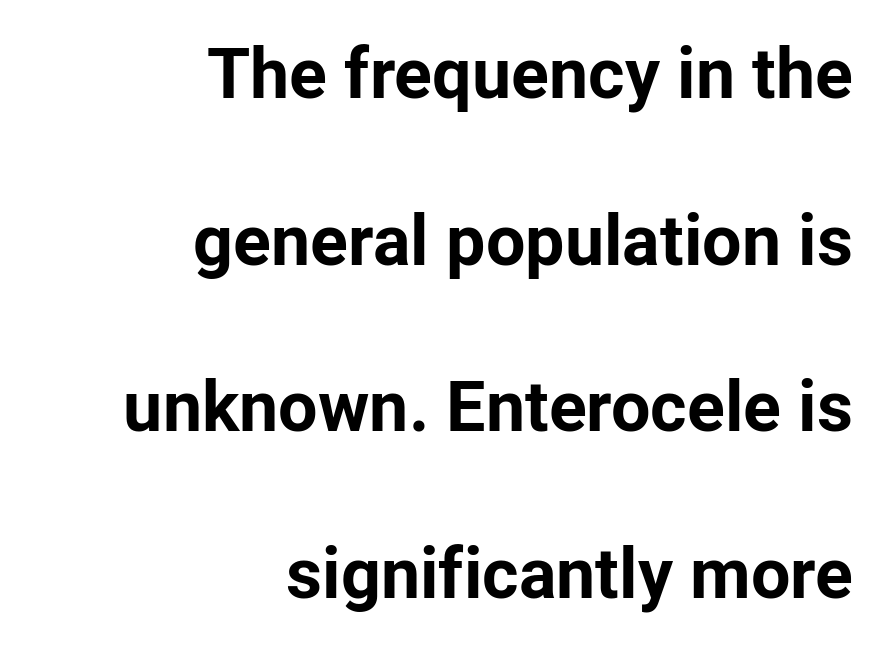
The image shows 70 px bold sans-serif type, upright; set right-aligned, loose line spacing (2.38x), normal letter spacing, not underlined; low stroke contrast and a medium x-height.
